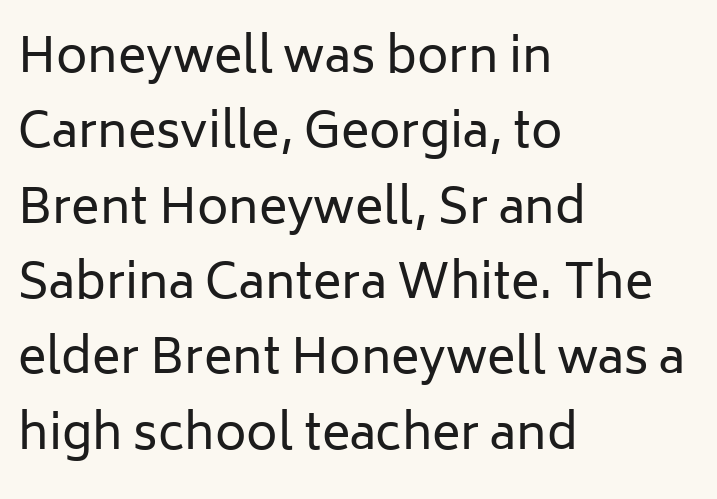
{"serif": "no", "italic": "no", "bold": "no", "weight": "regular", "width": "normal", "stroke_contrast": "low", "x_height": "medium", "monospaced": "no", "underline": "no", "align": "left", "line_spacing": "normal", "line_spacing_ratio": 1.57, "letter_spacing": "normal", "letter_spacing_em": 0.0, "glyph_px": 48}
